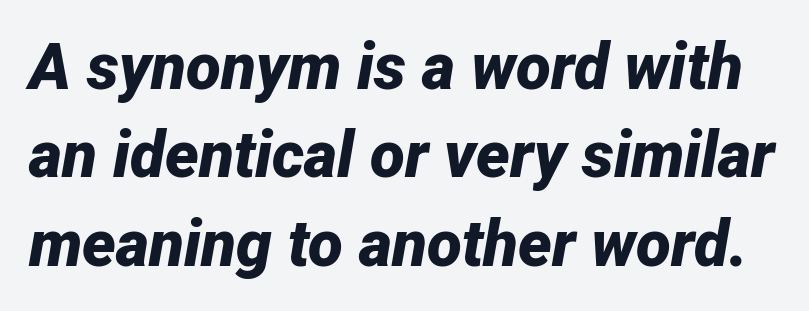
Q: Is the text bold? A: Yes.
Q: Is the text italic (slanted)? A: Yes, it leans right by about 12 degrees.
Q: Is the text underlined? A: No.
Q: Is the spacing between letters normal or unusually wide? A: Normal.
Q: Is the spacing between lines tight, normal or loose? A: Normal.
Q: Width (condensed, normal, or wide)? A: Normal.
Q: Stroke contrast? A: Low.
Q: x-height? A: Medium.
Q: Monospaced? A: No.
